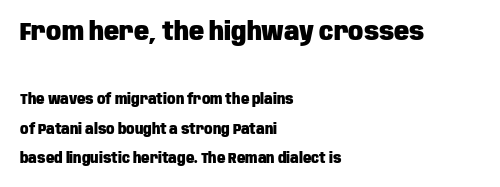
Q: Is the text bold? A: Yes.
Q: Is the text italic (slanted)? A: No, it is upright.
Q: Is the text underlined? A: No.
Q: How is the paragraph aligned? A: Left-aligned.
Q: Is the spacing between letters normal or unusually wide? A: Normal.
Q: Is the spacing between lines tight, normal or loose? A: Loose.
Q: Which block of text is set in a larger size, the first (top) or the second (bottom)? A: The first (top) one.
